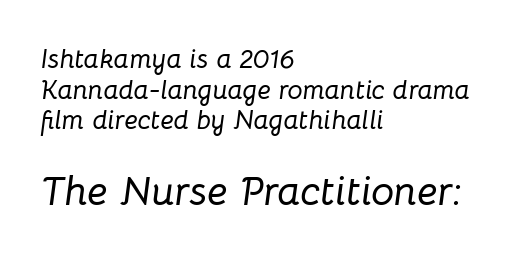
This rendering uses left alignment, leaving the right contour irregular. Vertical spacing — tight. Lines of text with bare space underneath. Varying glyph widths throughout — classic text-font behaviour. Is the lower block the larger one? Yes — the lower block carries the bigger type.
